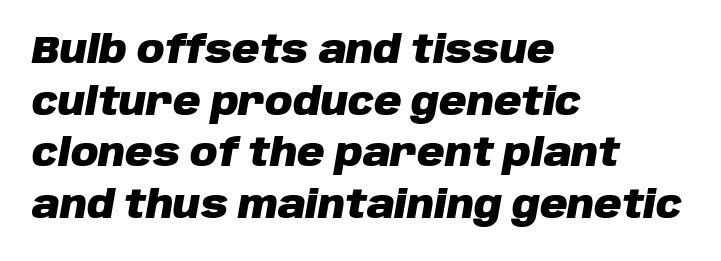
Q: Is the text bold? A: Yes.
Q: Is the text italic (slanted)? A: Yes, it leans right by about 10 degrees.
Q: Is the text underlined? A: No.
Q: How is the paragraph aligned? A: Left-aligned.
Q: Is the spacing between letters normal or unusually wide? A: Normal.
Q: Is the spacing between lines tight, normal or loose? A: Normal.
Q: Width (condensed, normal, or wide)? A: Normal.
Q: Stroke contrast? A: Low.
Q: x-height? A: Large.
Q: Monospaced? A: No.
